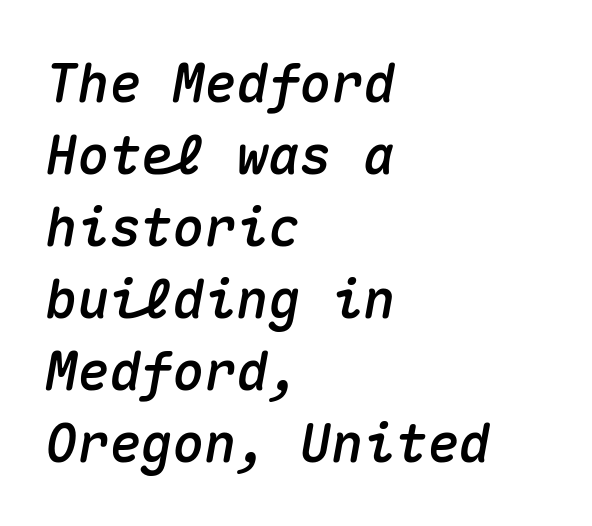
Line beginnings align vertically; line endings do not. You can tell it's italic because the verticals aren't actually vertical. Letter spacing: default. Rows of type keep a routine distance in the vertical direction. The baseline area is clear.
